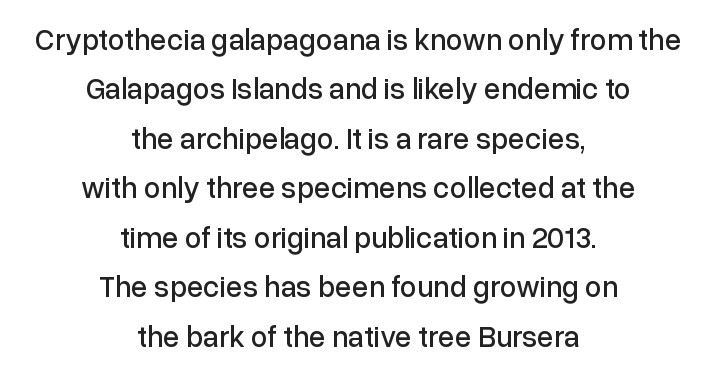
The image shows 30 px sans-serif type, upright; set centered, normal line spacing (1.65x), normal letter spacing, not underlined; low stroke contrast and a medium x-height.
